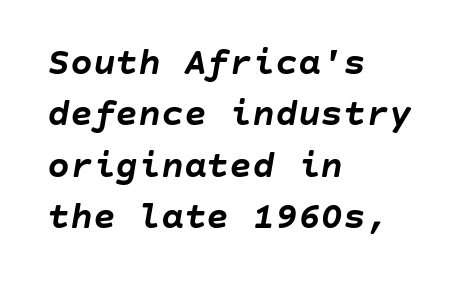
Q: Is the text bold? A: Yes.
Q: Is the text italic (slanted)? A: Yes, it leans right by about 10 degrees.
Q: Is the text underlined? A: No.
Q: How is the paragraph aligned? A: Left-aligned.
Q: Is the spacing between letters normal or unusually wide? A: Normal.
Q: Is the spacing between lines tight, normal or loose? A: Normal.
Q: Width (condensed, normal, or wide)? A: Normal.
Q: Stroke contrast? A: Low.
Q: x-height? A: Large.
